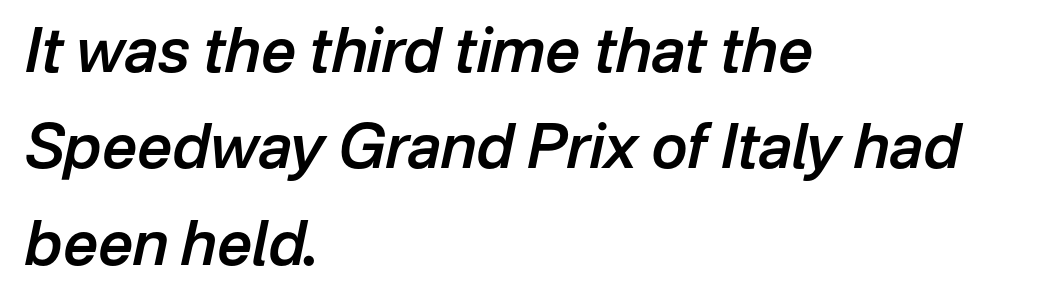
The image shows 61 px semibold type, italic (leaning right); set left-aligned, normal line spacing (1.58x), normal letter spacing, not underlined; low stroke contrast and a medium x-height.
